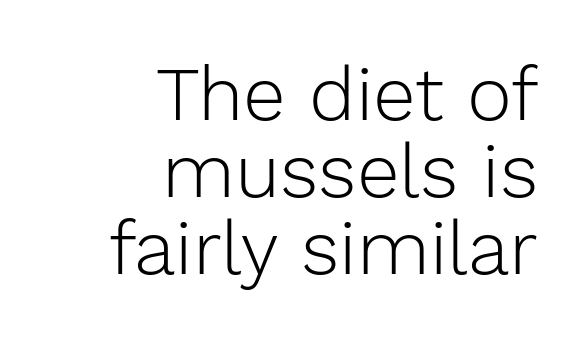
Q: Is the text bold? A: No.
Q: Is the text italic (slanted)? A: No, it is upright.
Q: Is the typeface a serif or a sans-serif typeface? A: Sans-serif.
Q: Is the text underlined? A: No.
Q: How is the paragraph aligned? A: Right-aligned.
Q: Is the spacing between letters normal or unusually wide? A: Normal.
Q: Is the spacing between lines tight, normal or loose? A: Tight.
Q: Width (condensed, normal, or wide)? A: Normal.
Q: Stroke contrast? A: Low.
Q: x-height? A: Medium.
Q: Monospaced? A: No.
